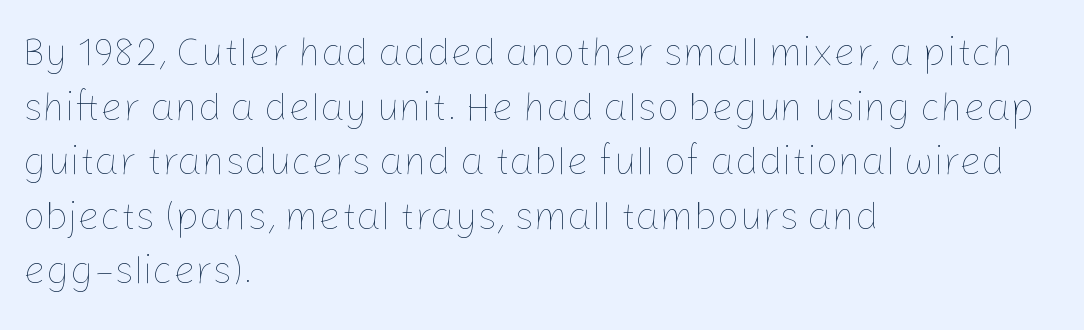
{"italic": "no", "bold": "no", "weight": "thin", "width": "normal", "stroke_contrast": "low", "x_height": "medium", "monospaced": "no", "underline": "no", "align": "left", "line_spacing": "normal", "line_spacing_ratio": 1.4, "letter_spacing": "normal", "letter_spacing_em": 0.0, "glyph_px": 39}
